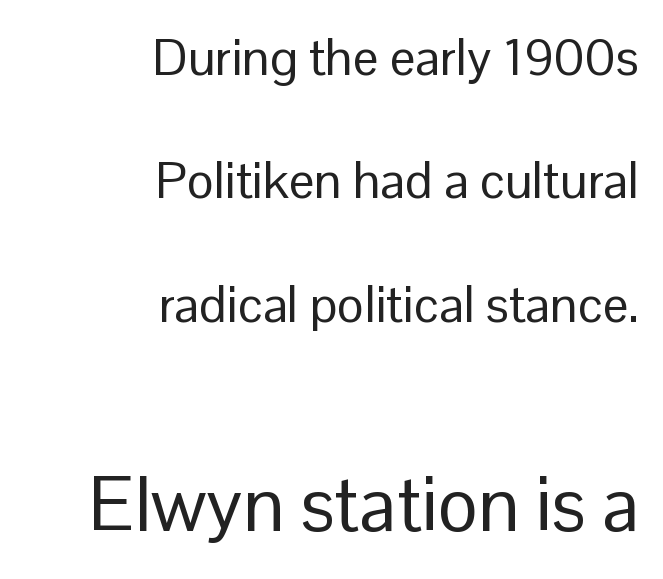
The image shows 76 px regular-weight sans-serif type, upright; set right-aligned, loose line spacing (2.42x), normal letter spacing, not underlined; the second (bottom) block is 1.49x larger; low stroke contrast and a medium x-height.
